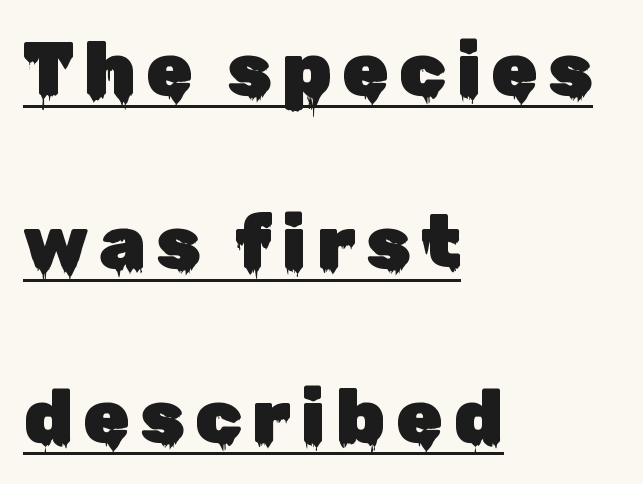
{"serif": "no", "italic": "no", "width": "normal", "stroke_contrast": "low", "x_height": "medium", "monospaced": "no", "underline": "yes", "align": "left", "line_spacing": "loose", "line_spacing_ratio": 2.28, "glyph_px": 76}
